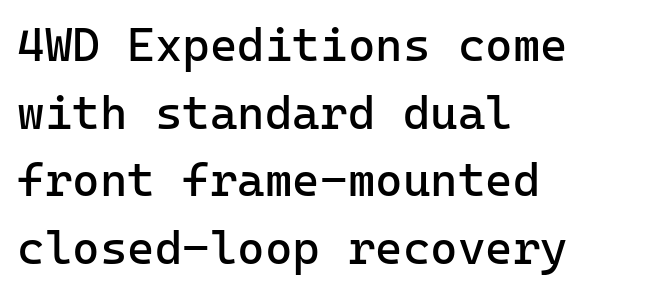
{"serif": "no", "italic": "no", "bold": "no", "weight": "regular", "width": "normal", "stroke_contrast": "low", "x_height": "medium", "underline": "no", "align": "left", "line_spacing": "normal", "line_spacing_ratio": 1.44, "letter_spacing": "normal", "letter_spacing_em": 0.0, "glyph_px": 47}
